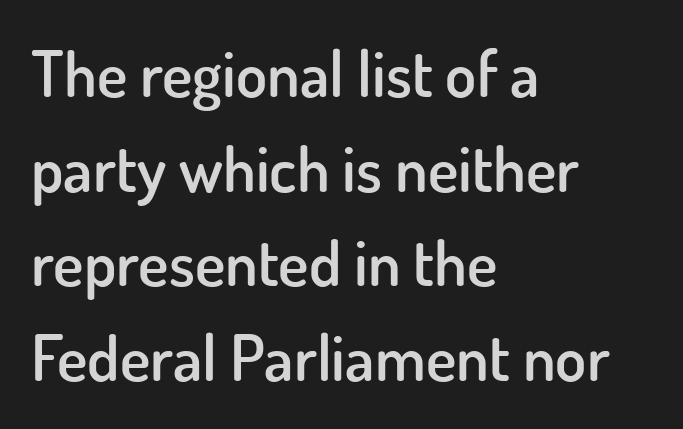
The lettering holds an erect, upright posture throughout. Rule under the text: the space is simply empty. The gaps between neighbouring characters are ordinary and unremarkable. Compared with typical paragraphs, the rows here are spaced about the same.
